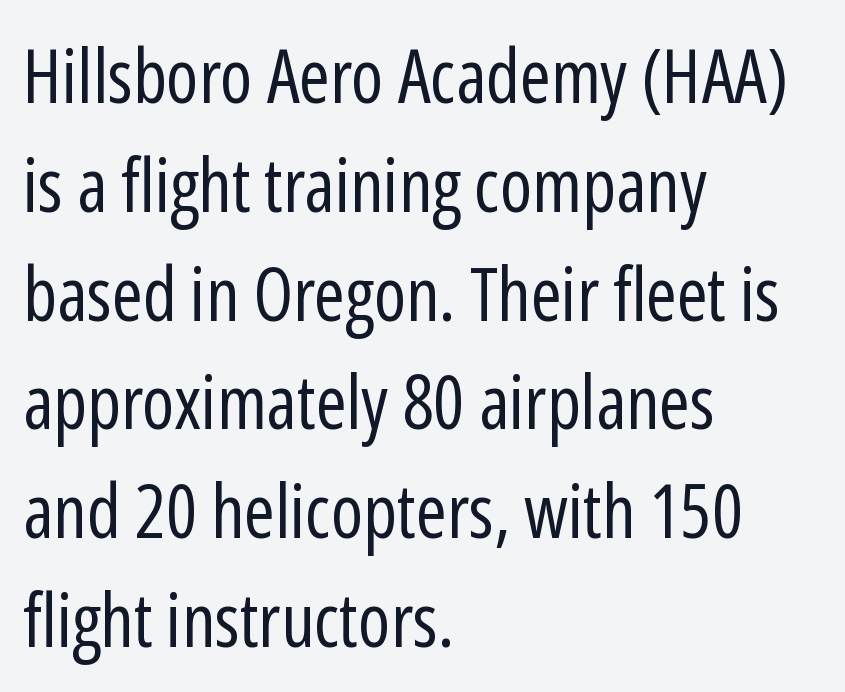
{"serif": "no", "italic": "no", "bold": "no", "weight": "regular", "width": "condensed", "stroke_contrast": "low", "x_height": "medium", "monospaced": "no", "underline": "no", "align": "left", "line_spacing": "normal", "line_spacing_ratio": 1.47, "letter_spacing": "normal", "letter_spacing_em": 0.0, "glyph_px": 74}
